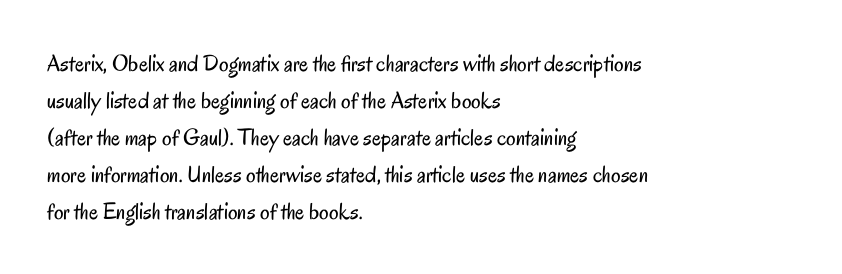
{"italic": "no", "bold": "no", "underline": "no", "align": "left", "line_spacing": "normal", "line_spacing_ratio": 1.54, "letter_spacing": "normal", "letter_spacing_em": 0.0, "glyph_px": 24}
